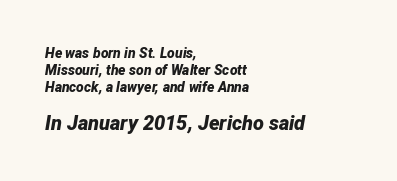
The image shows 20 px bold type, italic (leaning right); set left-aligned, line spacing 1.2x, normal letter spacing, not underlined; the second (bottom) block is 1.43x larger.
